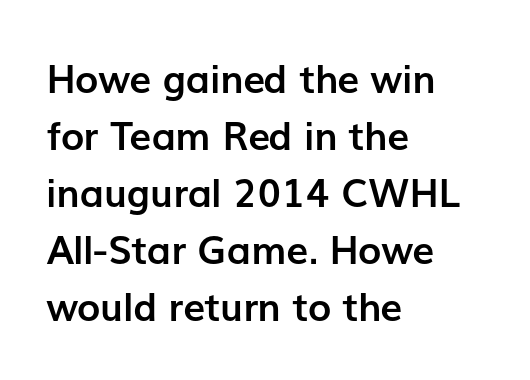
Q: Is the text bold? A: Yes.
Q: Is the text italic (slanted)? A: No, it is upright.
Q: Is the typeface a serif or a sans-serif typeface? A: Sans-serif.
Q: Is the text underlined? A: No.
Q: How is the paragraph aligned? A: Left-aligned.
Q: Is the spacing between letters normal or unusually wide? A: Normal.
Q: Is the spacing between lines tight, normal or loose? A: Normal.
Q: Width (condensed, normal, or wide)? A: Normal.
Q: Stroke contrast? A: Low.
Q: x-height? A: Medium.
Q: Monospaced? A: No.
